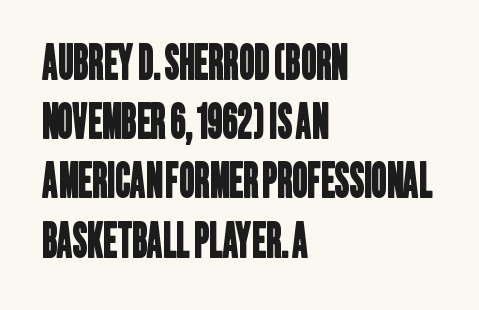
{"serif": "no", "width": "condensed", "stroke_contrast": "low", "x_height": "large", "monospaced": "no", "underline": "no", "align": "left", "line_spacing": "normal", "line_spacing_ratio": 1.26, "letter_spacing": "normal", "letter_spacing_em": 0.0, "glyph_px": 47}
